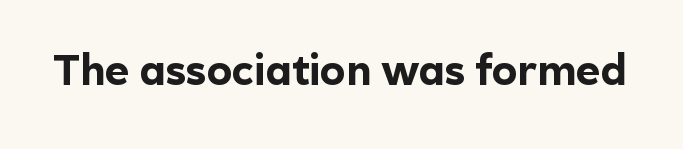
Bold? Absolutely — the strokes are thick and heavy. When letters stand straight like this, we call the style roman or upright. The passage shown has conventional tracking throughout. Nobody drew a line under any word here. The passage shown is typeset with a sans-serif family.
